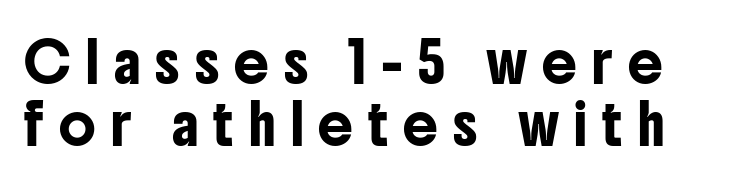
Q: Is the text italic (slanted)? A: No, it is upright.
Q: Is the typeface a serif or a sans-serif typeface? A: Sans-serif.
Q: Is the text underlined? A: No.
Q: Is the spacing between letters normal or unusually wide? A: Unusually wide.
Q: Is the spacing between lines tight, normal or loose? A: Normal.
Q: Width (condensed, normal, or wide)? A: Condensed.
Q: Stroke contrast? A: Low.
Q: x-height? A: Medium.
Q: Monospaced? A: No.
